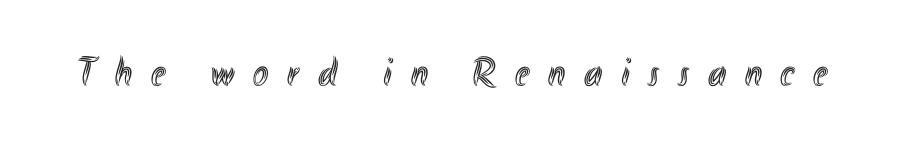
The letterforms stand isolated, each surrounded by extra space. This sample has the flowing, uneven cadence of proportional lettering. Descenders hang freely into open space.
